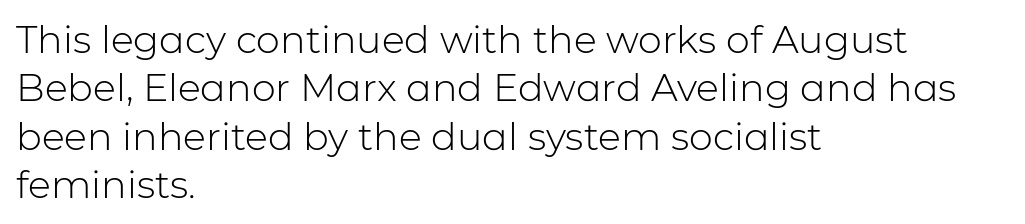
The image shows 38 px light sans-serif type, upright; set left-aligned, normal line spacing (1.27x), normal letter spacing, not underlined; low stroke contrast and a medium x-height.
